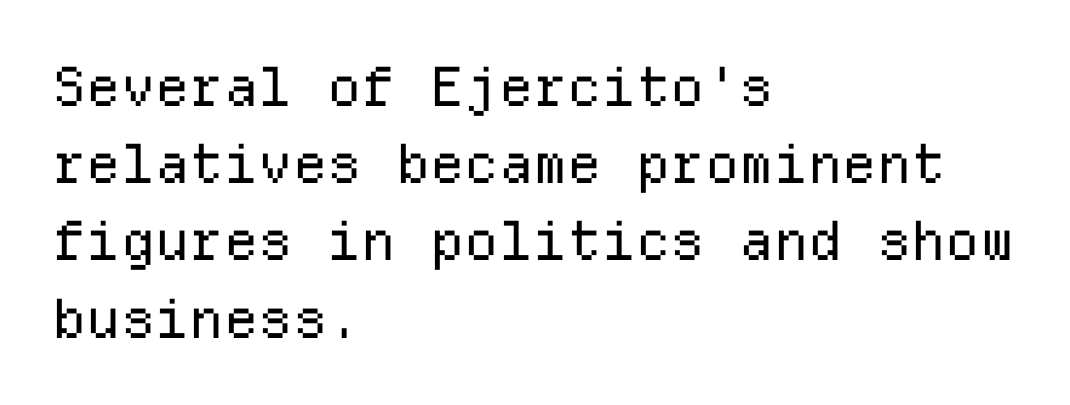
Q: Is the text bold? A: No.
Q: Is the text italic (slanted)? A: No, it is upright.
Q: Is the typeface a serif or a sans-serif typeface? A: Sans-serif.
Q: Is the text underlined? A: No.
Q: How is the paragraph aligned? A: Left-aligned.
Q: Is the spacing between letters normal or unusually wide? A: Normal.
Q: Is the spacing between lines tight, normal or loose? A: Normal.
Q: Width (condensed, normal, or wide)? A: Normal.
Q: Stroke contrast? A: Low.
Q: x-height? A: Medium.
Q: Monospaced? A: Yes.
